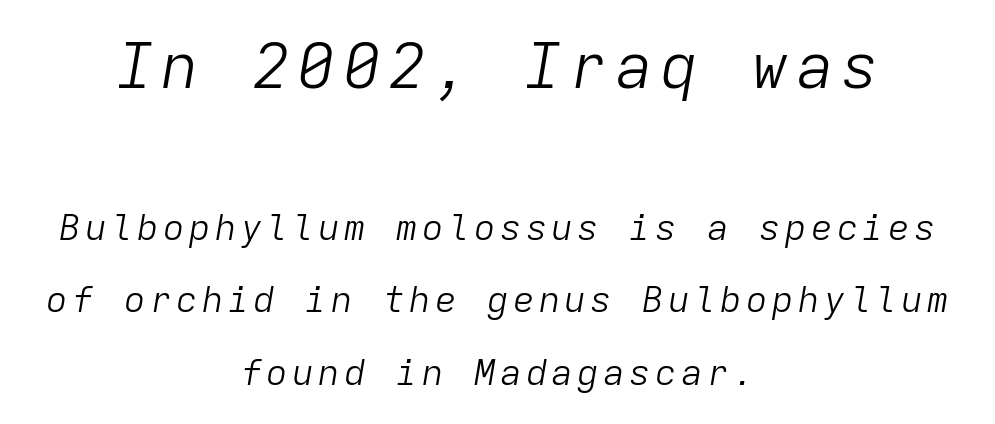
{"italic": "yes", "lean": "right", "slant_degrees": 9, "bold": "no", "weight": "light", "width": "normal", "stroke_contrast": "low", "x_height": "medium", "monospaced": "yes", "underline": "no", "align": "center", "line_spacing": "loose", "line_spacing_ratio": 2.02, "larger_block": "first", "size_ratio": 1.75, "glyph_px": 63}
